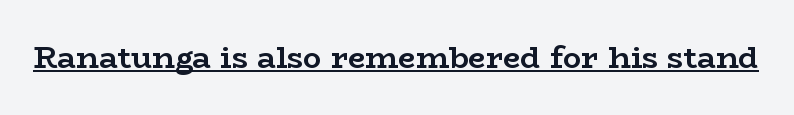
{"serif": "yes", "italic": "no", "bold": "yes", "weight": "semibold", "width": "wide", "stroke_contrast": "low", "x_height": "medium", "monospaced": "no", "underline": "yes", "letter_spacing": "normal", "letter_spacing_em": 0.0, "glyph_px": 31}
